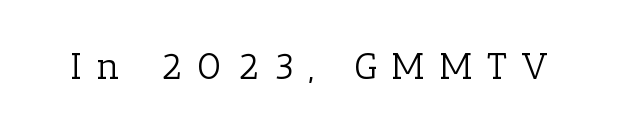
Q: Is the text bold? A: No.
Q: Is the text italic (slanted)? A: No, it is upright.
Q: Is the typeface a serif or a sans-serif typeface? A: Serif.
Q: Is the text underlined? A: No.
Q: Is the spacing between letters normal or unusually wide? A: Unusually wide.
Q: Width (condensed, normal, or wide)? A: Normal.
Q: Stroke contrast? A: Low.
Q: x-height? A: Medium.
Q: Monospaced? A: No.
